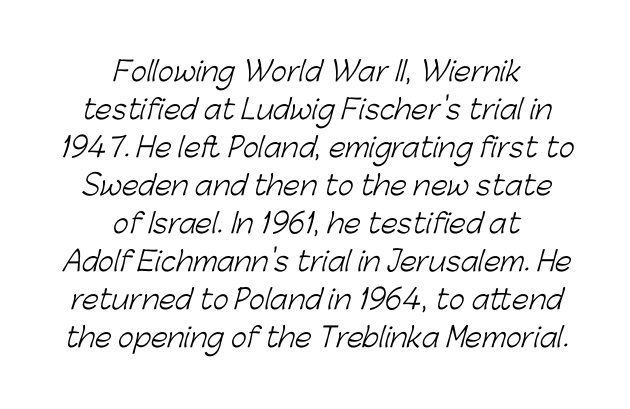
The image shows 27 px text type; set centered, normal line spacing (1.41x), normal letter spacing, not underlined.
